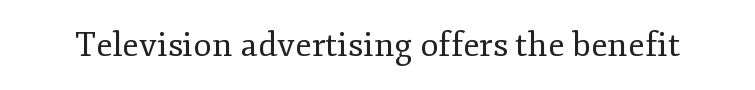
A clean baseline with only descenders dipping below it. Between one letter and the next there's only the usual sliver of space. Heft: none added — not bold. Spacing verdict: proportional, widths tailored to each character.
